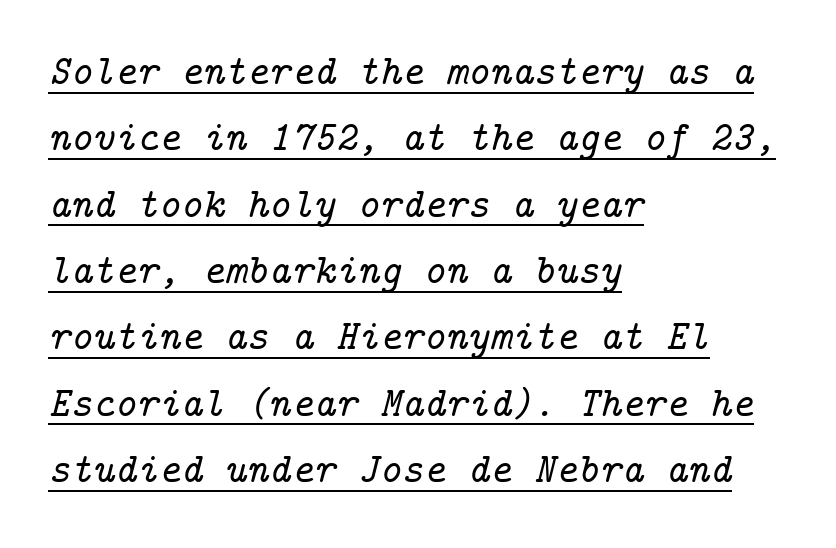
The image shows 42 px serif type, italic (leaning right); set left-aligned, normal line spacing (1.58x), normal letter spacing, underlined; low stroke contrast and a medium x-height.
